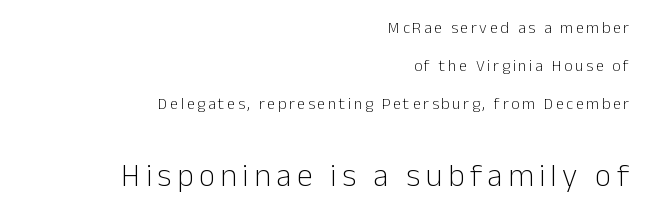
The image shows 32 px light sans-serif type, upright; set right-aligned, loose line spacing (2.36x), not underlined; the second (bottom) block is 2.0x larger; low stroke contrast and a medium x-height.
